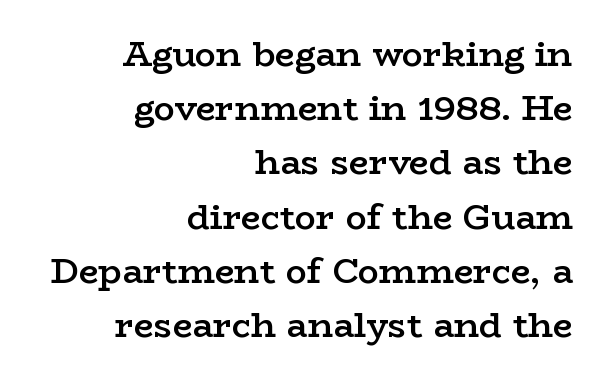
The image shows 35 px semibold, wide serif type, upright; set right-aligned, normal line spacing (1.55x), normal letter spacing, not underlined; low stroke contrast and a medium x-height.
